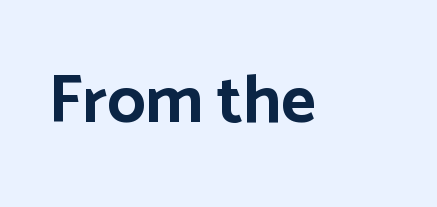
Only glyphs here, with clear space below each row. You'd pick this weight for a headline — it's a proper bold. These lines are rendered in a variable-pitch font. Nothing unusual about the tracking: characters are spaced as the font intends.
